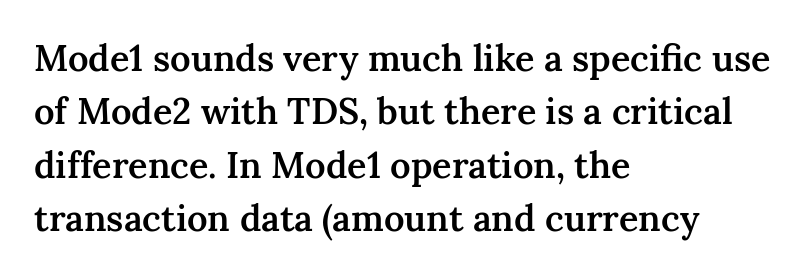
The image shows 36 px semibold serif type, upright; set left-aligned, normal line spacing (1.48x), normal letter spacing, not underlined; medium stroke contrast and a medium x-height.
